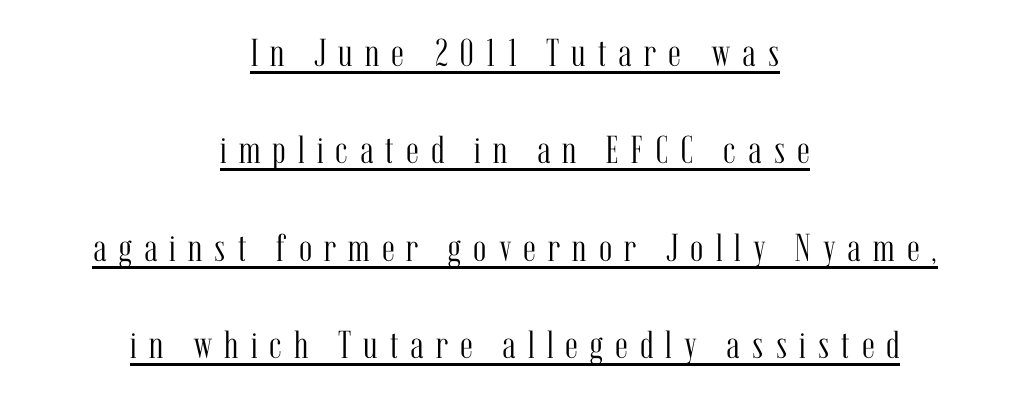
The image shows 39 px light, condensed serif type, upright; set centered, loose line spacing (2.5x), unusually wide letter spacing (+0.31 em), underlined; medium stroke contrast and a medium x-height.
